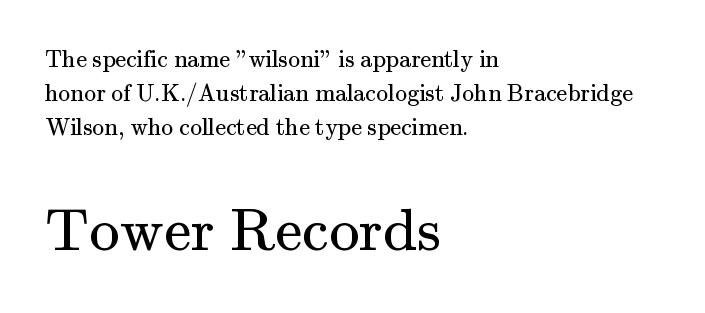
The leading is moderate, giving the passage an even texture. The rendering uses natural spacing where letterforms have individual widths. Little horizontal feet cap the strokes, marking this as serif type. If you drew a ruler down the left edge, every line would touch it. The lettering holds an erect, upright posture throughout. Character size in the trailing block exceeds that of the leading block.
